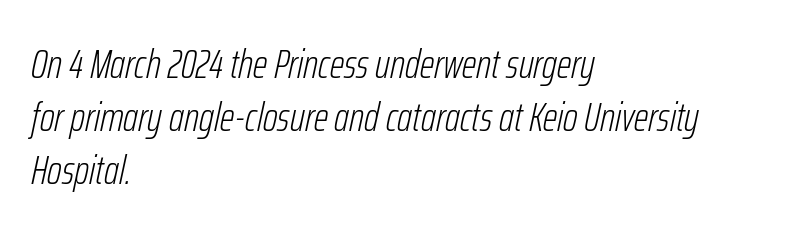
The image shows 41 px light, condensed type, italic (leaning right); set left-aligned, normal line spacing (1.29x), normal letter spacing, not underlined; low stroke contrast and a medium x-height.
